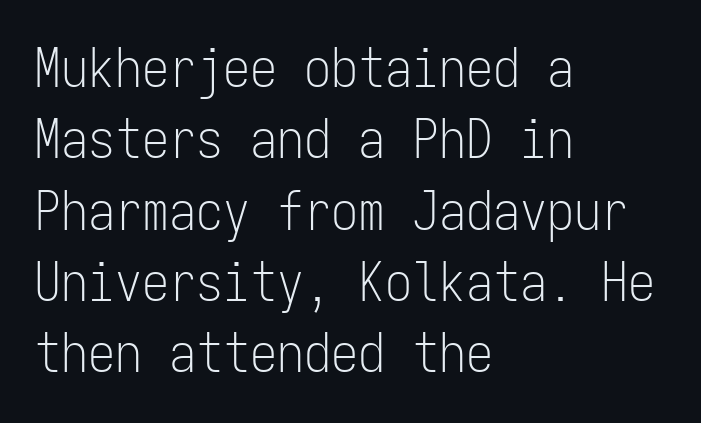
Rendered with straight, roman letterforms. The rendering uses typewriter-style spacing with identical character cells. Is the stroke heavy? The answer is a plain regular-or-lighter. Bare-footed words on every line. Characters follow at the spacing the type designer built in.
